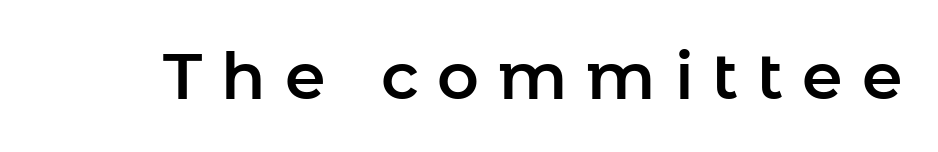
{"serif": "no", "italic": "no", "width": "normal", "stroke_contrast": "low", "x_height": "medium", "monospaced": "no", "underline": "no", "letter_spacing": "wide", "letter_spacing_em": 0.29, "glyph_px": 65}
